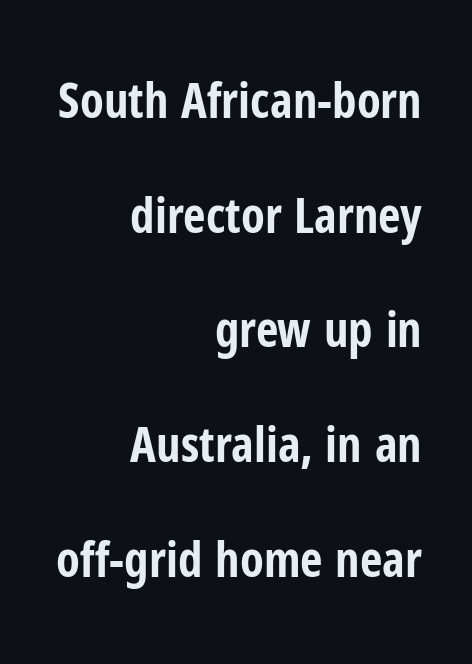
{"serif": "no", "italic": "no", "bold": "yes", "weight": "bold", "width": "condensed", "stroke_contrast": "low", "x_height": "medium", "monospaced": "no", "underline": "no", "align": "right", "line_spacing": "loose", "line_spacing_ratio": 2.34, "letter_spacing": "normal", "letter_spacing_em": 0.0, "glyph_px": 49}
